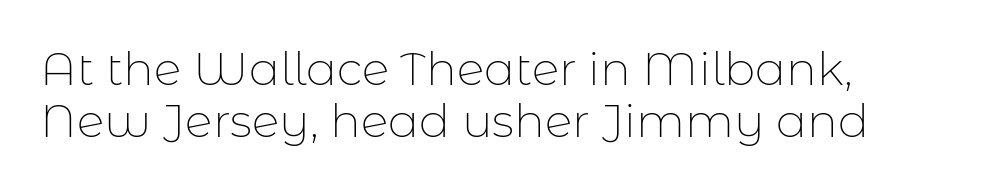
The image shows 46 px thin sans-serif type, upright; set left-aligned, tight line spacing (1.13x), normal letter spacing, not underlined; low stroke contrast and a medium x-height.
